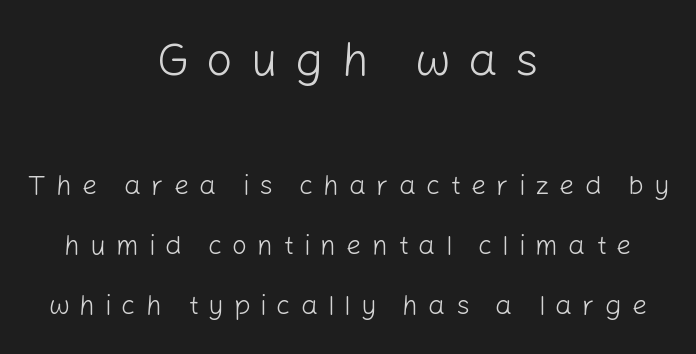
Q: Is the text bold? A: No.
Q: Is the text italic (slanted)? A: No, it is upright.
Q: Is the typeface a serif or a sans-serif typeface? A: Sans-serif.
Q: Is the text underlined? A: No.
Q: How is the paragraph aligned? A: Centered.
Q: Is the spacing between letters normal or unusually wide? A: Unusually wide.
Q: Is the spacing between lines tight, normal or loose? A: Loose.
Q: Which block of text is set in a larger size, the first (top) or the second (bottom)? A: The first (top) one.
Q: Width (condensed, normal, or wide)? A: Normal.
Q: Stroke contrast? A: Low.
Q: x-height? A: Medium.
Q: Monospaced? A: No.
